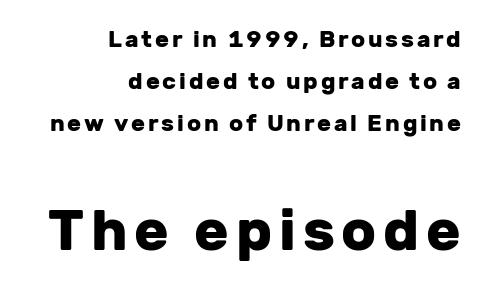
The image shows 57 px heavy sans-serif type, upright; set right-aligned, line spacing 1.82x, not underlined; the second (bottom) block is 2.48x larger; low stroke contrast and a medium x-height.
